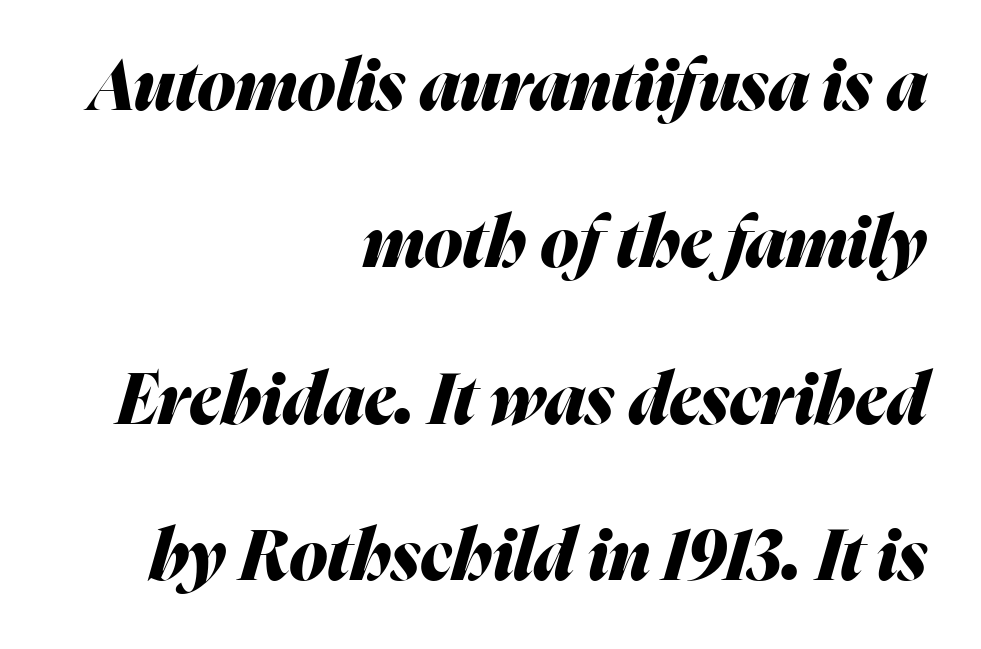
Nothing unusual about the tracking: characters are spaced as the font intends. Is there much room between lines? Yes — plenty of vertical air separates them. These lines were composed using italics. Caption: bold face, heavy strokes. The typesetter chose a ragged-left arrangement here. The passage shown is typed in a proportional face where columns would drift.
